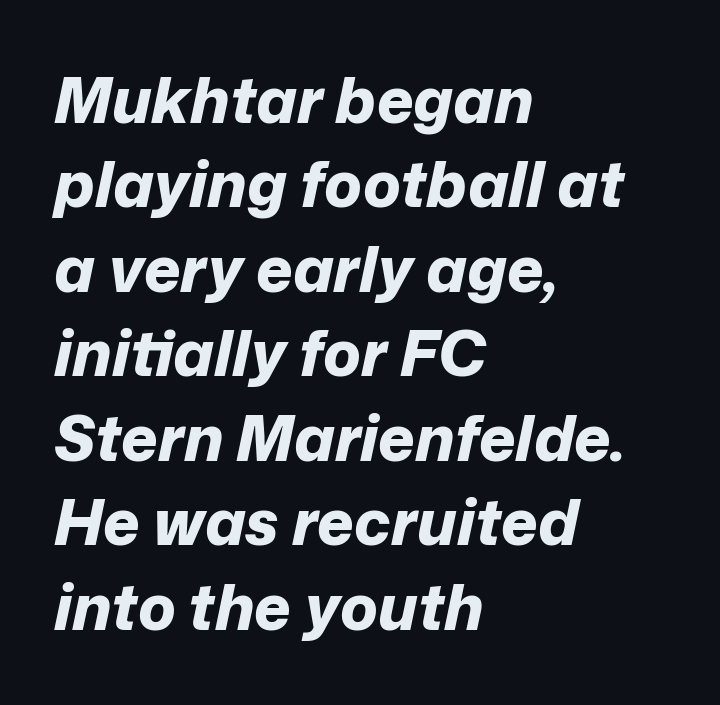
Q: Is the text bold? A: Yes.
Q: Is the text italic (slanted)? A: Yes, it leans right by about 12 degrees.
Q: Is the text underlined? A: No.
Q: How is the paragraph aligned? A: Left-aligned.
Q: Is the spacing between letters normal or unusually wide? A: Normal.
Q: Is the spacing between lines tight, normal or loose? A: Normal.
Q: Width (condensed, normal, or wide)? A: Normal.
Q: Stroke contrast? A: Low.
Q: x-height? A: Medium.
Q: Monospaced? A: No.
